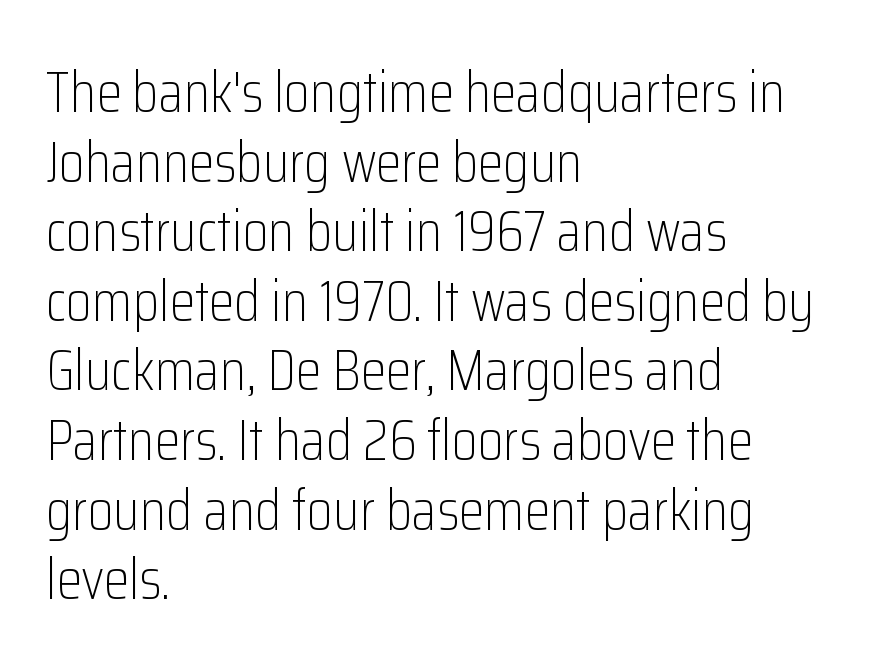
Q: Is the text bold? A: No.
Q: Is the text italic (slanted)? A: No, it is upright.
Q: Is the typeface a serif or a sans-serif typeface? A: Sans-serif.
Q: Is the text underlined? A: No.
Q: How is the paragraph aligned? A: Left-aligned.
Q: Is the spacing between letters normal or unusually wide? A: Normal.
Q: Width (condensed, normal, or wide)? A: Condensed.
Q: Stroke contrast? A: Low.
Q: x-height? A: Medium.
Q: Monospaced? A: No.
